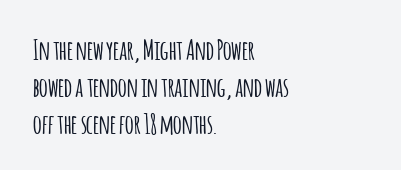
{"italic": "no", "underline": "no", "align": "left", "line_spacing": "normal", "line_spacing_ratio": 1.37, "letter_spacing": "normal", "letter_spacing_em": 0.0, "glyph_px": 27}
